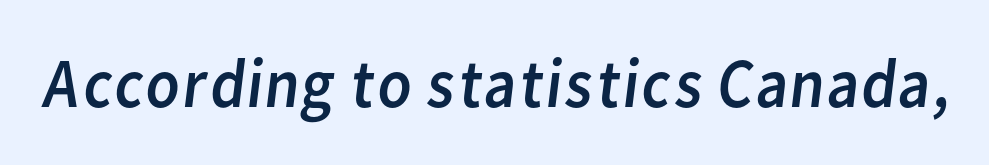
The letters advance in unequal steps, a hallmark of proportional type. The typeface has the unassuming heft of standard copy or less. Stroke terminals: plain, sans-serif. Nobody drew a line under any word here. Inter-character spacing is left at the font's built-in metrics.
